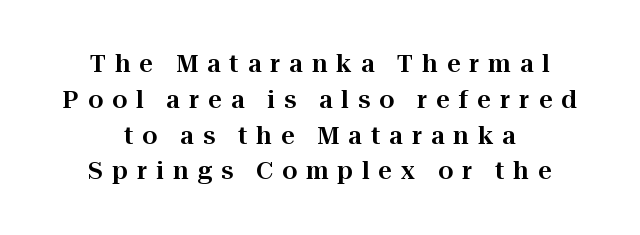
The image shows 24 px text type, upright; set centered, normal line spacing (1.49x), unusually wide letter spacing (+0.37 em), not underlined.
